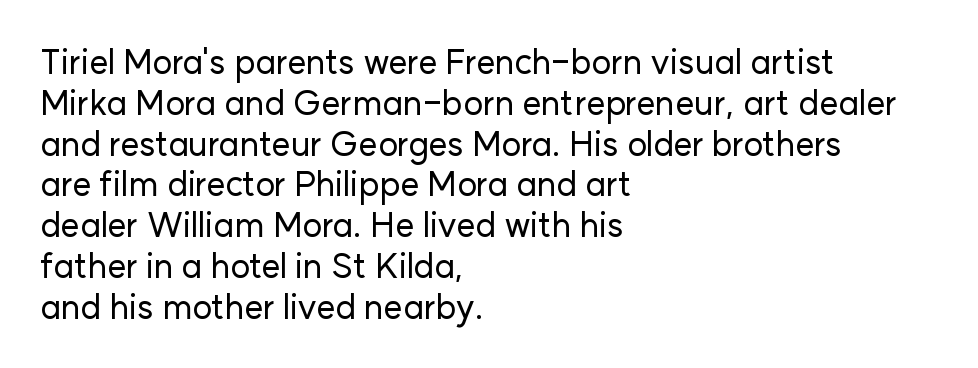
The image shows 34 px sans-serif type, upright; set left-aligned, line spacing 1.2x, normal letter spacing, not underlined; low stroke contrast and a medium x-height.
